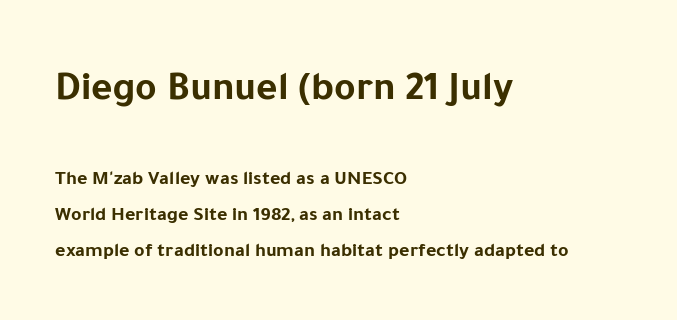
The face used here appears at its bigger size in the upper chunk. If you drew a ruler down the left edge, every line would touch it. Varying glyph widths throughout — classic text-font behaviour. In terms of letterspacing, this is plain default setting. Its strokes are broad and dark, the hallmark of bold type. You can tell it's not italic because the verticals are truly vertical.
